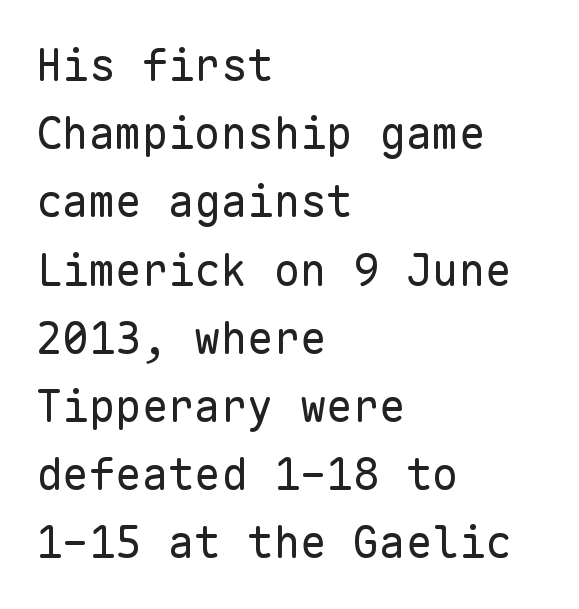
The image shows 44 px regular-weight sans-serif type, upright, monospaced; set left-aligned, normal line spacing (1.55x), normal letter spacing, not underlined; low stroke contrast and a medium x-height.
